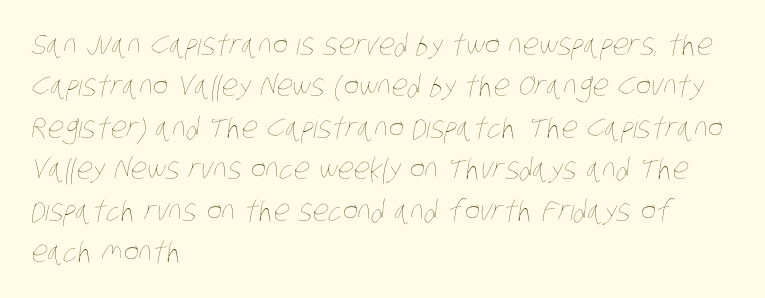
The image shows 29 px thin, condensed type; set left-aligned, normal line spacing (1.43x), normal letter spacing, not underlined; low stroke contrast and a large x-height.
